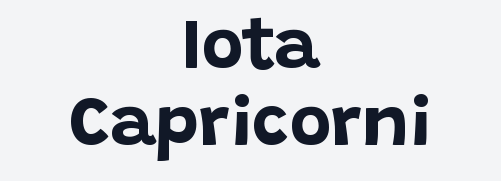
The image shows 71 px bold sans-serif type, upright; set centered, tight line spacing (1.09x), normal letter spacing, not underlined; low stroke contrast and a large x-height.
